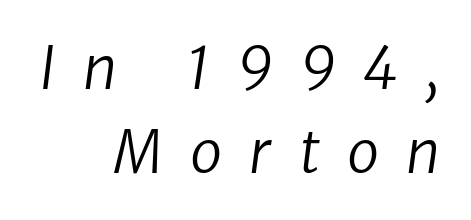
The horizontal fit of the characters is loose and conspicuously gappy. The face used here is proportionally spaced, like ordinary book or web type. How would I describe the line gaps? Plain and ordinary. The letters carry no serifs — their stems end cleanly without finishing strokes. Check under the words: just untouched page.
